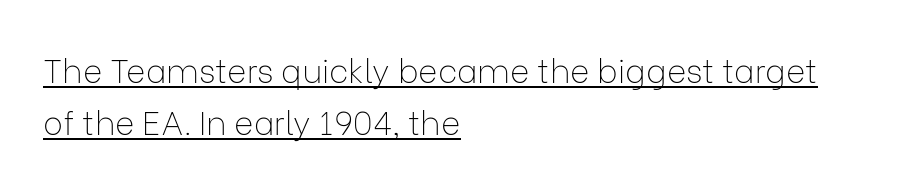
Horizontally, the lines are justified to the leading edge only. Each line of the rendering has a horizontal stroke beneath the glyphs. Typographically, this falls in the sans-serif category. These lines are rendered in a variable-pitch font.
